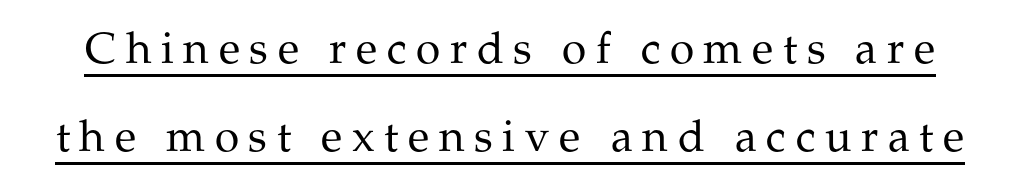
{"serif": "yes", "italic": "no", "bold": "no", "weight": "regular", "width": "normal", "stroke_contrast": "medium", "x_height": "medium", "monospaced": "no", "underline": "yes", "line_spacing": "loose", "line_spacing_ratio": 2.01, "letter_spacing": "wide", "letter_spacing_em": 0.22, "glyph_px": 44}
